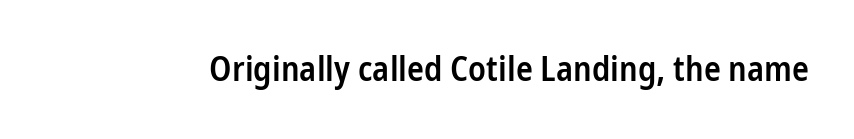
The image shows 35 px semibold, condensed sans-serif type, upright; set normal letter spacing, not underlined; low stroke contrast and a medium x-height.
